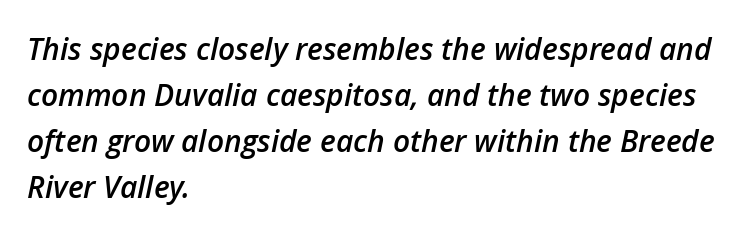
Q: Is the text bold? A: Semi-bold.
Q: Is the text italic (slanted)? A: Yes, it leans right by about 12 degrees.
Q: Is the text underlined? A: No.
Q: How is the paragraph aligned? A: Left-aligned.
Q: Is the spacing between letters normal or unusually wide? A: Normal.
Q: Is the spacing between lines tight, normal or loose? A: Normal.
Q: Width (condensed, normal, or wide)? A: Normal.
Q: Stroke contrast? A: Low.
Q: x-height? A: Medium.
Q: Monospaced? A: No.
